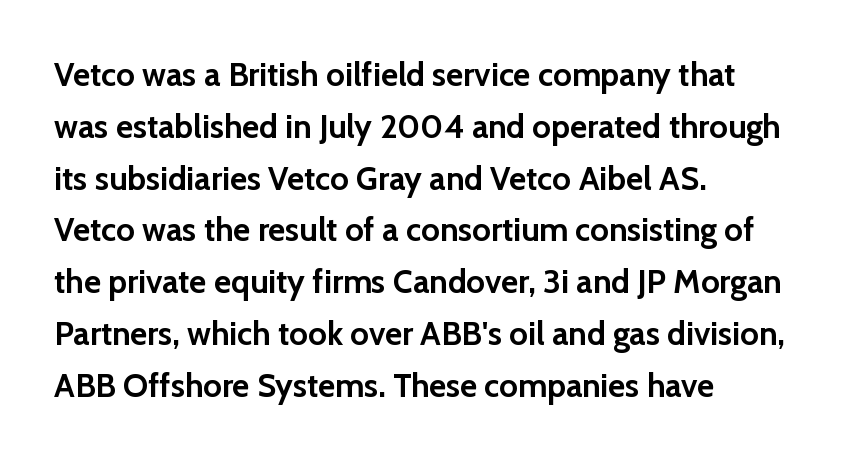
The image shows 33 px semibold sans-serif type, upright; set left-aligned, normal line spacing (1.57x), normal letter spacing, not underlined; low stroke contrast and a medium x-height.
